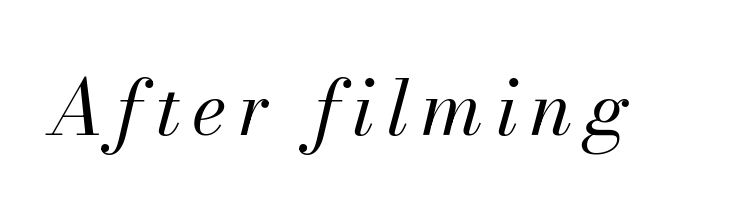
Q: Is the text bold? A: No.
Q: Is the text italic (slanted)? A: Yes, it leans right by about 13 degrees.
Q: Is the text underlined? A: No.
Q: Width (condensed, normal, or wide)? A: Normal.
Q: Stroke contrast? A: Medium.
Q: x-height? A: Small.
Q: Monospaced? A: No.
